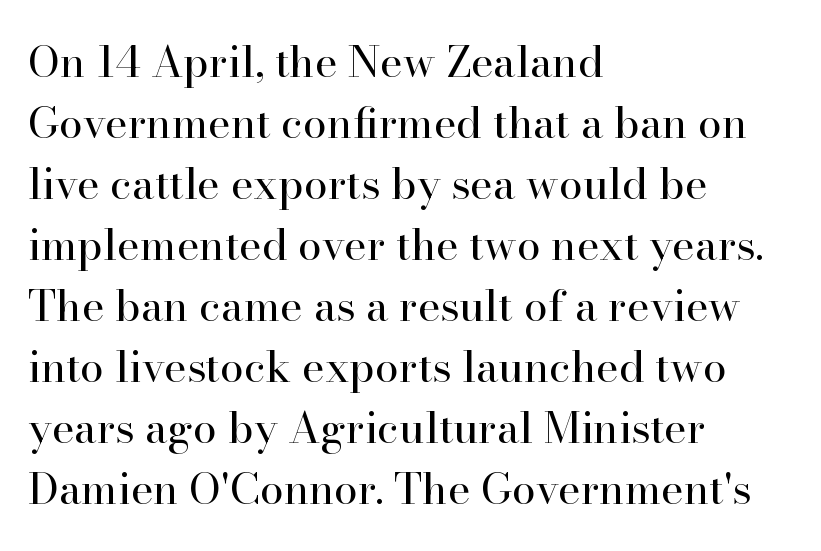
{"serif": "yes", "italic": "no", "bold": "no", "weight": "regular", "width": "normal", "stroke_contrast": "high", "x_height": "small", "monospaced": "no", "underline": "no", "align": "left", "line_spacing": "normal", "line_spacing_ratio": 1.42, "letter_spacing": "normal", "letter_spacing_em": 0.0, "glyph_px": 43}
